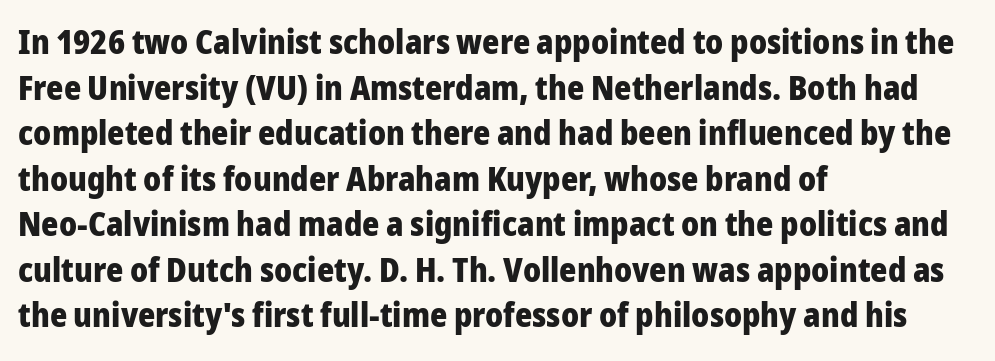
{"serif": "no", "italic": "no", "bold": "yes", "weight": "heavy", "width": "normal", "stroke_contrast": "low", "x_height": "medium", "monospaced": "no", "underline": "no", "align": "left", "line_spacing": "normal", "line_spacing_ratio": 1.38, "letter_spacing": "normal", "letter_spacing_em": 0.0, "glyph_px": 33}
